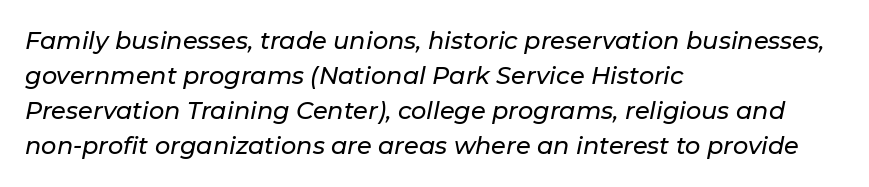
Words appear dense and cohesive because spacing is normal. Regular leading. It's the slanting kind of type. A classic flush-left, rag-right setting is used for this passage.
